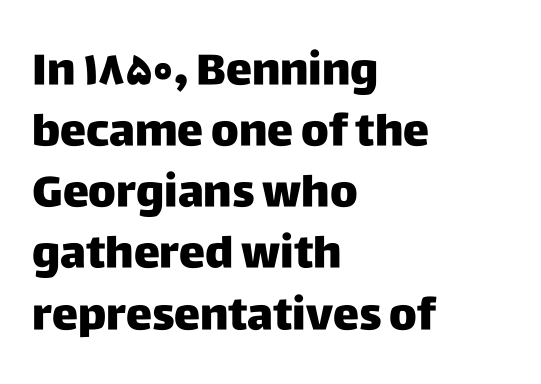
Unlike a traditional serif, this face leaves its strokes unadorned. Looks like regular typesetting: each glyph gets only the width it needs. Compared with typical paragraphs, the rows here are spaced about the same. The font's upright variant was chosen for this text. These lines are set flush left with a ragged right edge.
